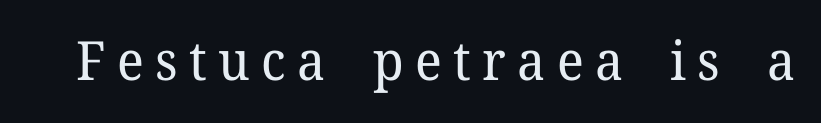
{"serif": "yes", "italic": "no", "bold": "no", "weight": "regular", "width": "normal", "stroke_contrast": "low", "x_height": "medium", "monospaced": "no", "underline": "no", "letter_spacing": "wide", "letter_spacing_em": 0.21, "glyph_px": 54}
